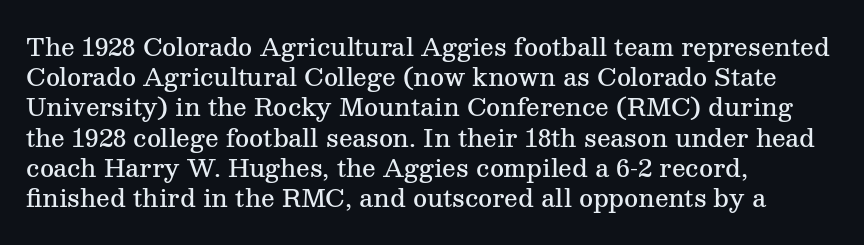
Q: Is the text bold? A: Semi-bold.
Q: Is the text italic (slanted)? A: No, it is upright.
Q: Is the text underlined? A: No.
Q: How is the paragraph aligned? A: Left-aligned.
Q: Is the spacing between letters normal or unusually wide? A: Normal.
Q: Is the spacing between lines tight, normal or loose? A: Normal.
